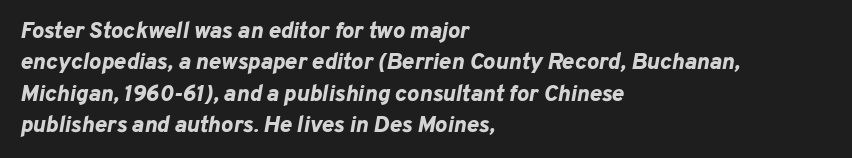
The image shows 23 px bold type, italic (leaning right); set left-aligned, normal line spacing (1.36x), normal letter spacing, not underlined.
